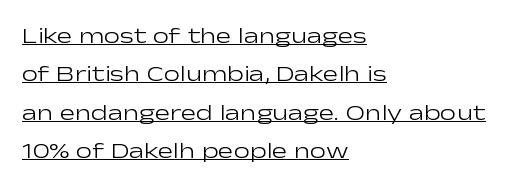
This is not heavy type; no bold has been used. Rows of type keep a routine distance in the vertical direction. Is the letter spacing exaggerated? No — it looks like the ordinary default. The rag falls on the right side of this text block.
